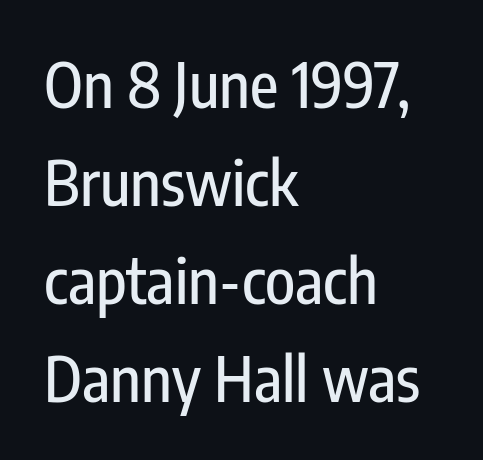
The image shows 62 px condensed sans-serif type, upright; set left-aligned, normal line spacing (1.58x), normal letter spacing, not underlined; low stroke contrast and a medium x-height.
